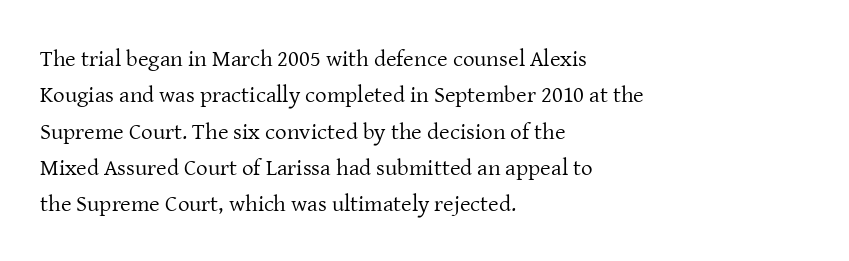
The image shows 23 px text type, upright; set left-aligned, normal line spacing (1.58x), normal letter spacing, not underlined.
